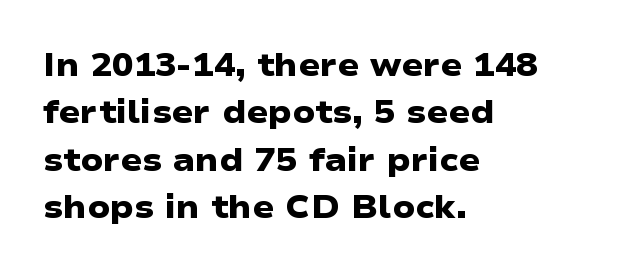
{"serif": "no", "bold": "yes", "weight": "heavy", "width": "wide", "stroke_contrast": "low", "x_height": "medium", "monospaced": "no", "underline": "no", "align": "left", "line_spacing": "normal", "line_spacing_ratio": 1.48, "letter_spacing": "normal", "letter_spacing_em": 0.0, "glyph_px": 32}
